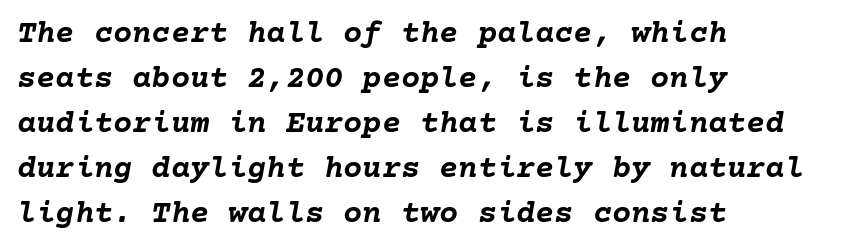
{"italic": "yes", "lean": "right", "slant_degrees": 10, "bold": "yes", "weight": "semibold", "width": "normal", "stroke_contrast": "low", "x_height": "medium", "underline": "no", "align": "left", "line_spacing": "normal", "line_spacing_ratio": 1.41, "letter_spacing": "normal", "letter_spacing_em": 0.0, "glyph_px": 32}
